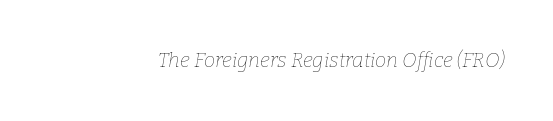
The image shows 20 px text type, italic (leaning right); set normal letter spacing, not underlined.
